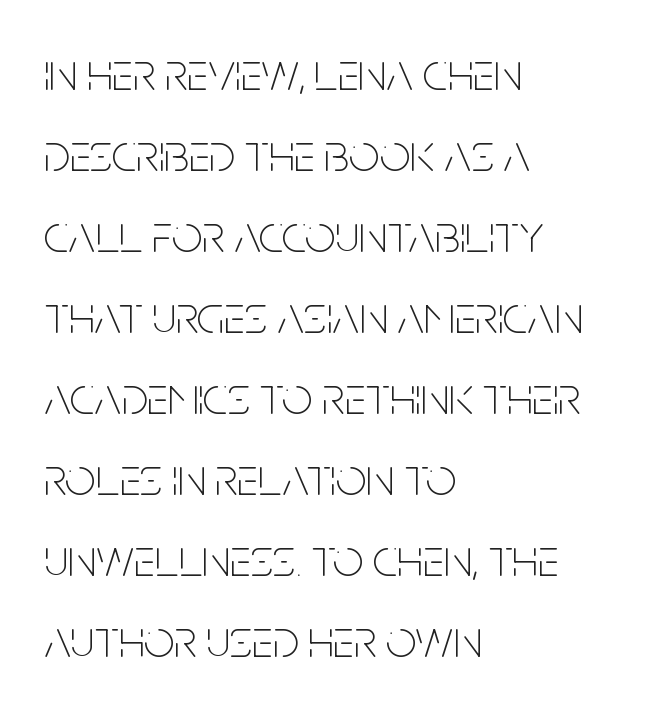
{"serif": "no", "italic": "no", "bold": "no", "weight": "thin", "width": "condensed", "stroke_contrast": "low", "x_height": "large", "monospaced": "no", "underline": "no", "align": "left", "line_spacing": "normal", "line_spacing_ratio": 1.5, "letter_spacing": "normal", "letter_spacing_em": 0.0, "glyph_px": 54}
